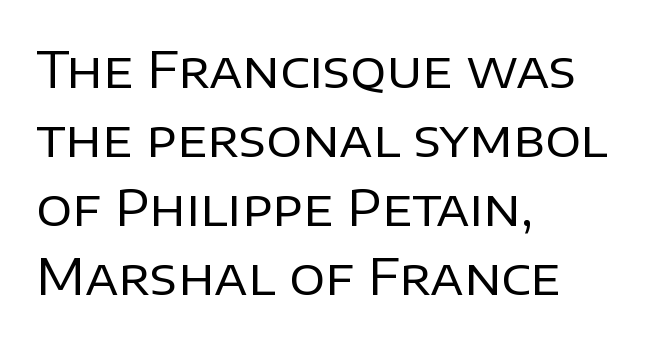
Q: Is the text bold? A: No.
Q: Is the text italic (slanted)? A: No, it is upright.
Q: Is the typeface a serif or a sans-serif typeface? A: Sans-serif.
Q: Is the text underlined? A: No.
Q: How is the paragraph aligned? A: Left-aligned.
Q: Is the spacing between letters normal or unusually wide? A: Normal.
Q: Is the spacing between lines tight, normal or loose? A: Normal.
Q: Width (condensed, normal, or wide)? A: Normal.
Q: Stroke contrast? A: Low.
Q: x-height? A: Large.
Q: Monospaced? A: No.
